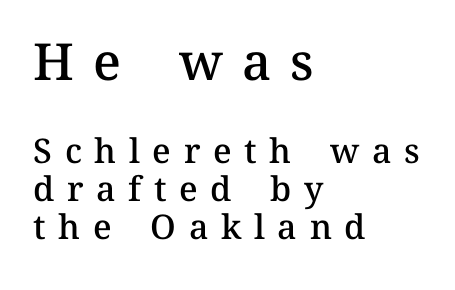
{"italic": "no", "bold": "semi", "weight": "semibold", "width": "normal", "stroke_contrast": "medium", "x_height": "medium", "monospaced": "no", "underline": "no", "align": "left", "line_spacing": "tight", "line_spacing_ratio": 1.12, "letter_spacing": "wide", "letter_spacing_em": 0.37, "larger_block": "first", "size_ratio": 1.5, "glyph_px": 51}
